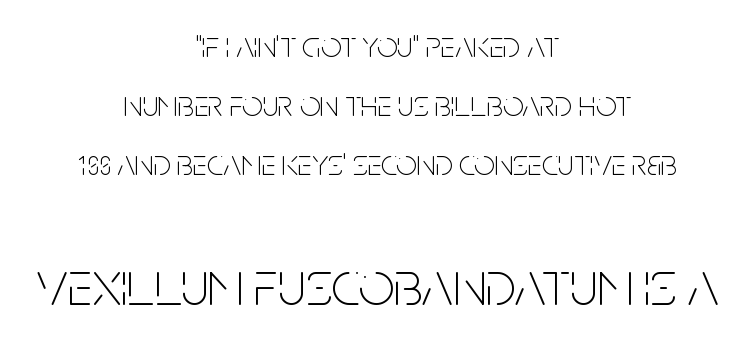
{"serif": "no", "italic": "no", "bold": "no", "weight": "thin", "width": "condensed", "stroke_contrast": "low", "x_height": "large", "monospaced": "no", "underline": "no", "align": "center", "line_spacing": "normal", "line_spacing_ratio": 1.64, "letter_spacing": "normal", "letter_spacing_em": 0.0, "larger_block": "second", "size_ratio": 1.75, "glyph_px": 63}
